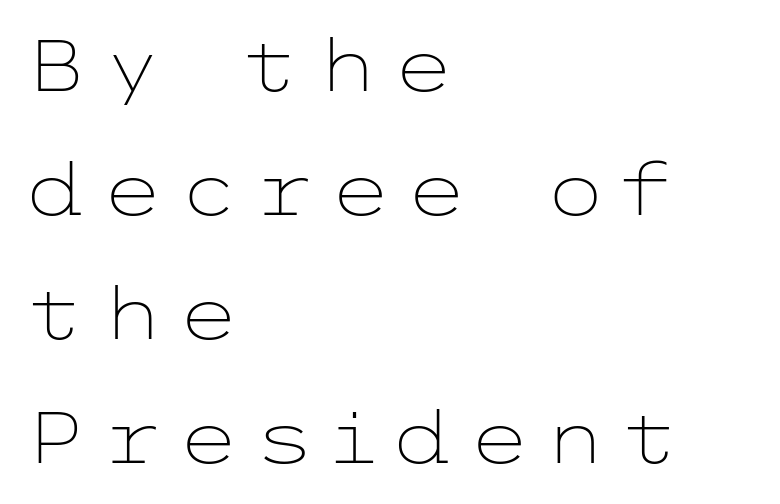
The image shows 72 px light, wide sans-serif type, upright; set left-aligned, line spacing 1.72x, not underlined; low stroke contrast and a medium x-height.
